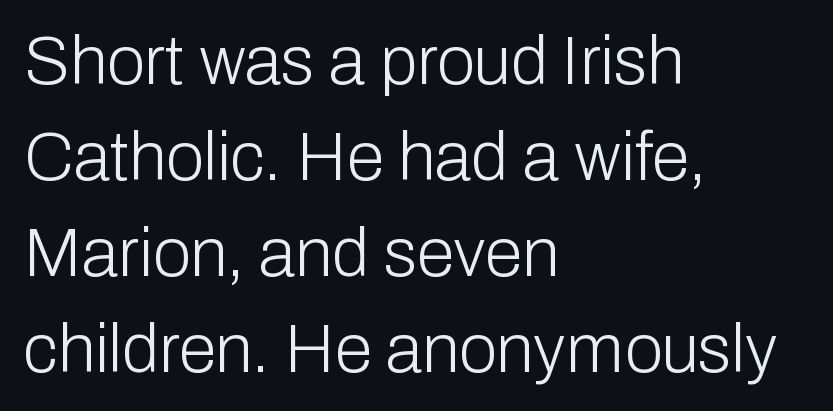
The image shows 68 px light sans-serif type, upright; set left-aligned, normal line spacing (1.41x), normal letter spacing, not underlined; low stroke contrast and a medium x-height.
